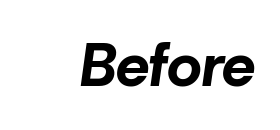
{"italic": "yes", "lean": "right", "slant_degrees": 8, "bold": "yes", "weight": "bold", "width": "normal", "stroke_contrast": "low", "x_height": "medium", "monospaced": "no", "underline": "no", "letter_spacing": "normal", "letter_spacing_em": 0.0, "glyph_px": 60}
